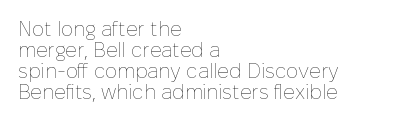
Caption: standard tracking, unaltered. The passage is arranged the way most books set body copy — flush left. Ordinary non-slanted type is in use. You could barely slide anything between these rows. No letter is thick-stroked: the sample isn't bold.
